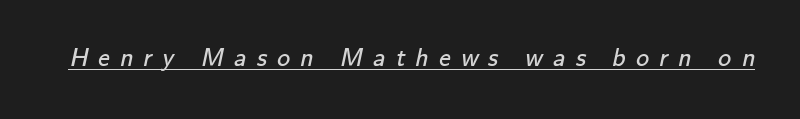
The gaps between neighbouring characters are conspicuously large. Honestly, the underline is the first thing you notice here. Think standard paragraph weight, or any step lighter than that.
